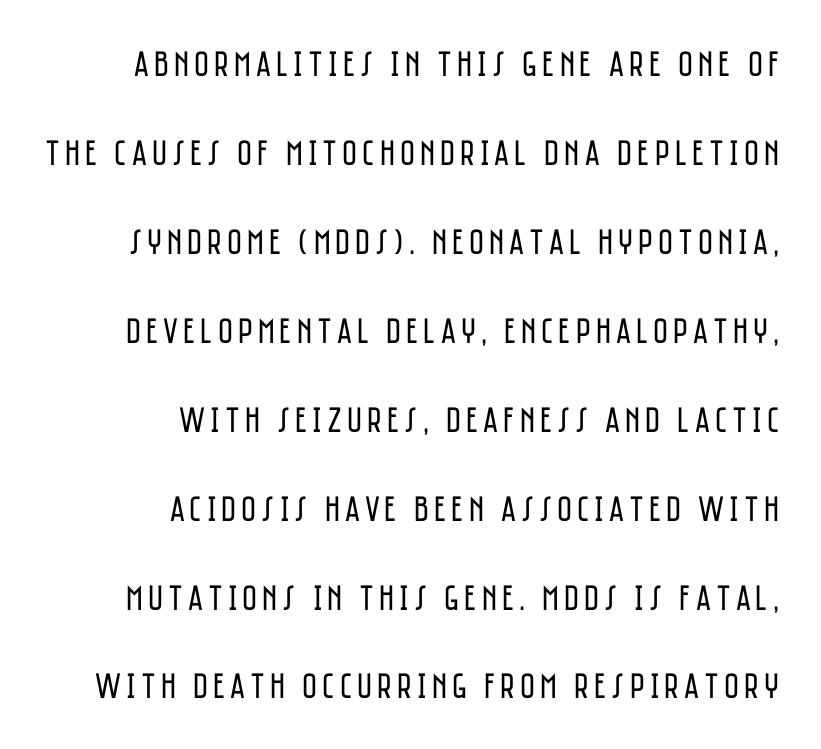
The image shows 36 px regular-weight, condensed sans-serif type, upright; set right-aligned, loose line spacing (2.47x), not underlined; low stroke contrast and a large x-height.
